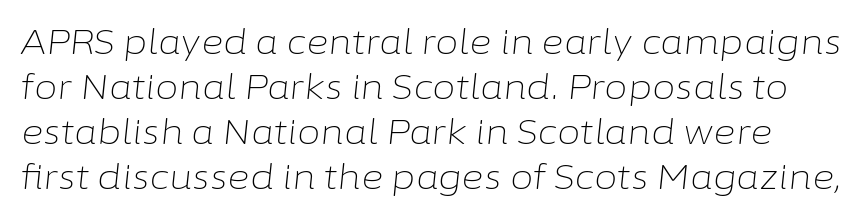
The image shows 34 px light type, italic (leaning right); set normal line spacing (1.32x), normal letter spacing, not underlined; low stroke contrast and a medium x-height.
